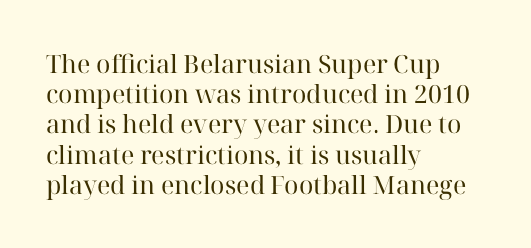
Q: Is the text bold? A: No.
Q: Is the text italic (slanted)? A: No, it is upright.
Q: Is the text underlined? A: No.
Q: How is the paragraph aligned? A: Left-aligned.
Q: Is the spacing between letters normal or unusually wide? A: Normal.
